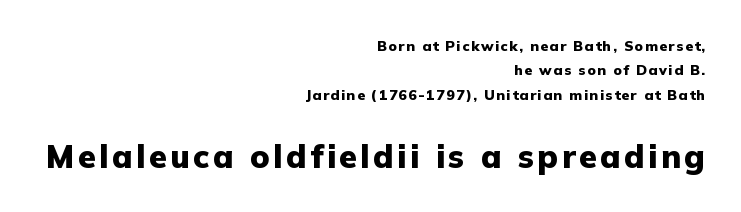
The image shows 32 px heavy sans-serif type, upright; set right-aligned, line spacing 1.74x, not underlined; the second (bottom) block is 2.29x larger; low stroke contrast and a medium x-height.
